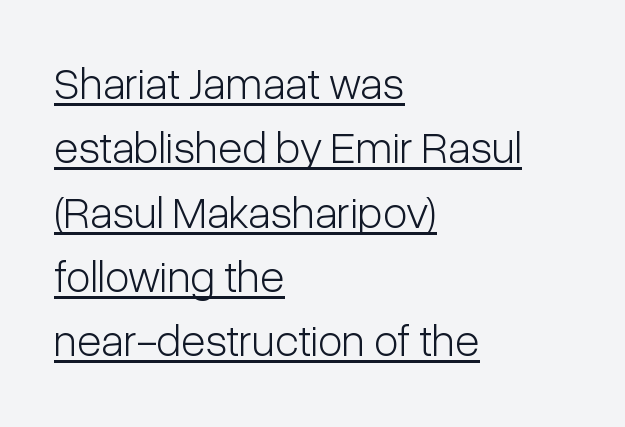
The image shows 45 px light, condensed sans-serif type, upright; set left-aligned, normal line spacing (1.43x), normal letter spacing, underlined; low stroke contrast and a medium x-height.
